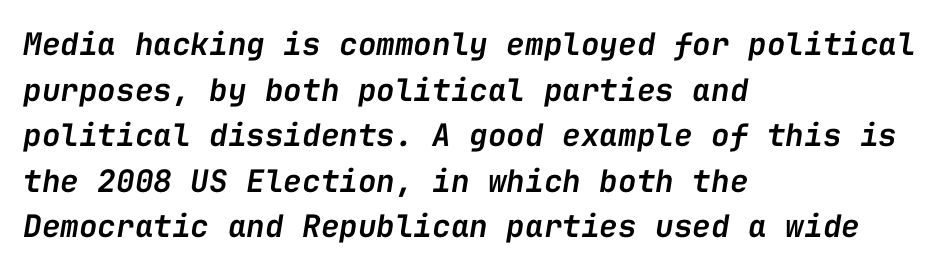
The image shows 31 px semibold type, italic (leaning right), monospaced; set left-aligned, normal line spacing (1.47x), normal letter spacing, not underlined; low stroke contrast and a medium x-height.
